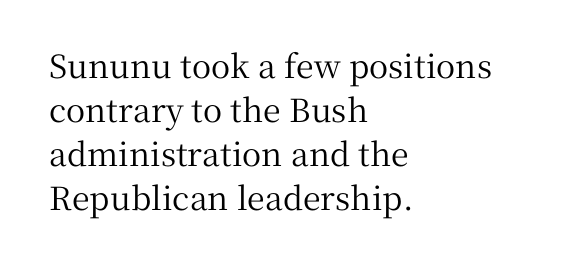
Where is the straight margin? On the left. Look at the bottom of the vertical strokes: they flare into serifs here. Clear beneath every line of the passage. The axis of the letterforms is exactly vertical.
